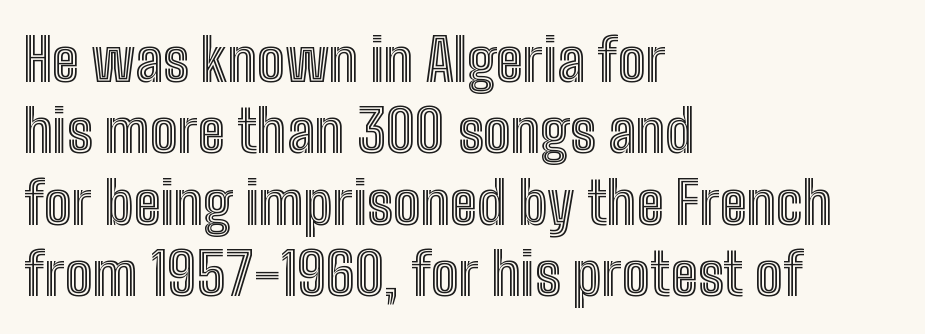
Q: Is the text italic (slanted)? A: No, it is upright.
Q: Is the text underlined? A: No.
Q: How is the paragraph aligned? A: Left-aligned.
Q: Is the spacing between letters normal or unusually wide? A: Normal.
Q: Width (condensed, normal, or wide)? A: Condensed.
Q: x-height? A: Medium.
Q: Monospaced? A: No.
